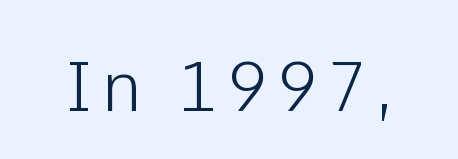
Unmarked baselines from the first word to the last. Each letter keeps its own natural width here, so spacing adapts to shape. The font's upright variant was chosen for this text. Font category for this specimen: sans-serif.
